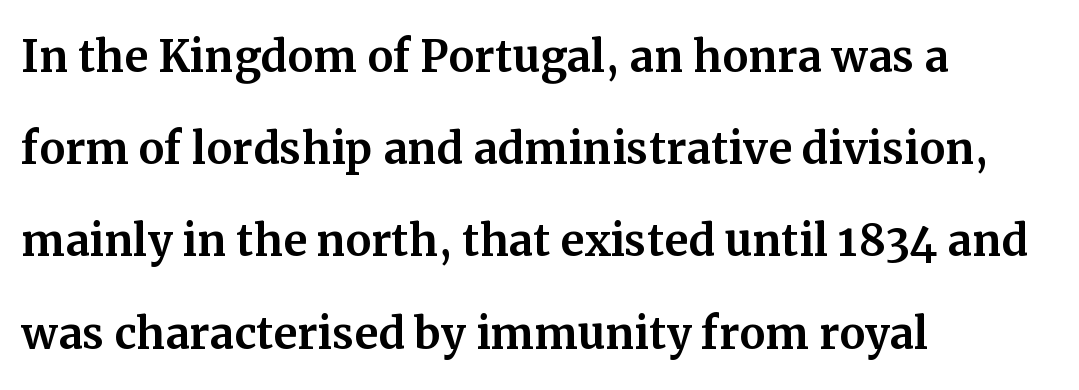
Character widths vary here, with narrow letters taking less room than wide ones. The letterforms sit shoulder to shoulder at normal distance. This sample uses a serif face. Underline: absent.
